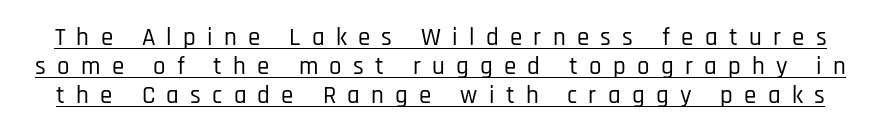
Display-style spreading of the glyphs; the letterfit is very open. The axis of the letterforms is exactly vertical. A continuous stroke trails under the words, as in a hyperlink.
